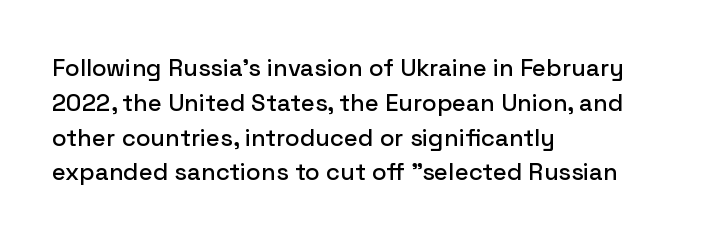
The image shows 24 px text type, upright; set left-aligned, normal line spacing (1.45x), normal letter spacing, not underlined.
